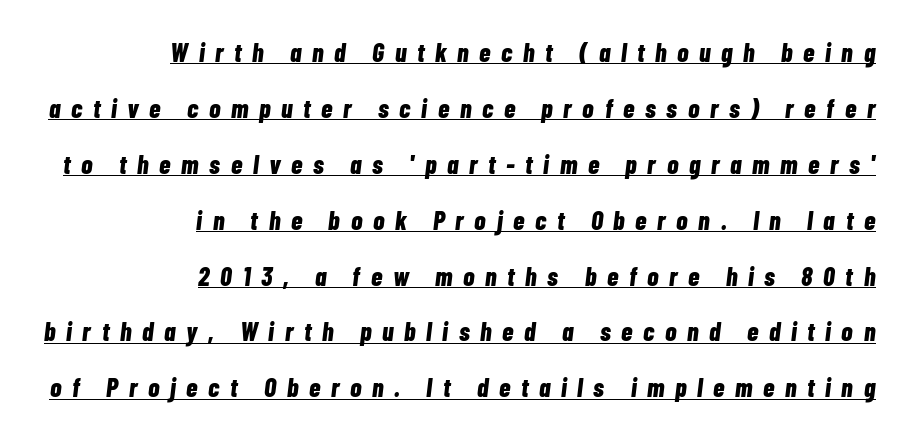
The image shows 26 px bold type, italic (leaning right); set right-aligned, loose line spacing (2.15x), unusually wide letter spacing (+0.41 em), underlined.
